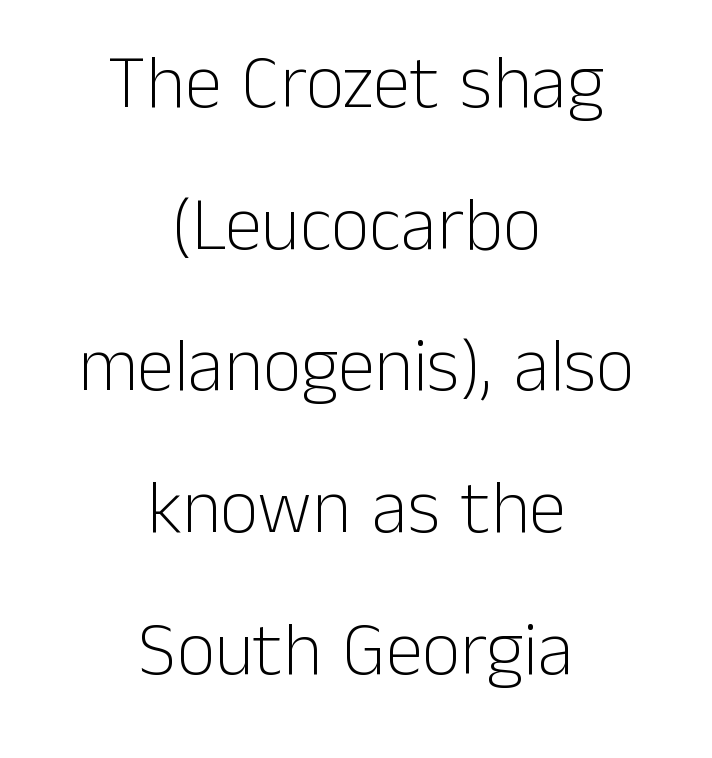
Vertical stems look standard width or narrower in stroke. Just letters on the line, the space beneath them empty. The font family rendered here belongs to the sans-serif group. The horizontal fit of the characters is conventional and even.
